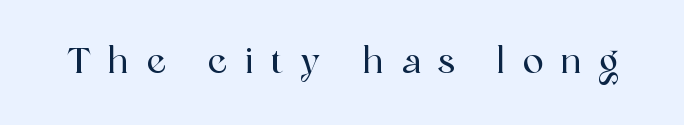
The image shows 35 px serif type, upright; set unusually wide letter spacing (+0.49 em), not underlined; a medium x-height.
